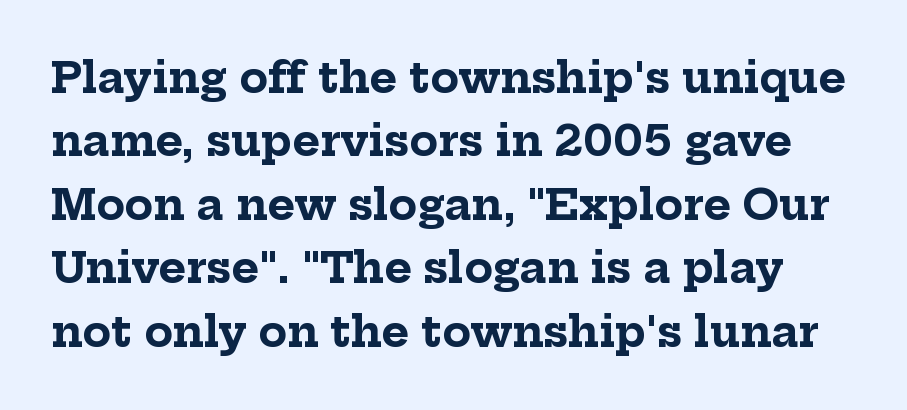
Notice how descenders clear the ascenders below comfortably — that's standard leading. Does the lettering tilt? It doesn't — this is upright. There is no visible air inserted between adjacent glyphs. Does the weight exceed regular? Yes, all the way to bold.
